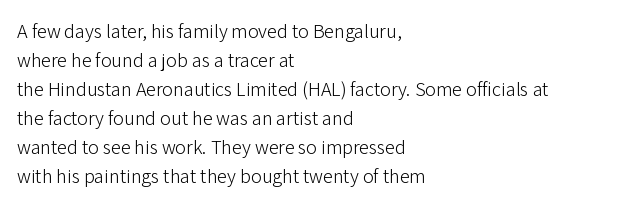
Beneath every word, the page is bare. Stems here are at most as thick as an everyday book face. When letters stand straight like this, we call the style roman or upright. This rendering leaves character spacing at its baseline value. The rendering uses a moderate line-height, typical for paragraphs.
